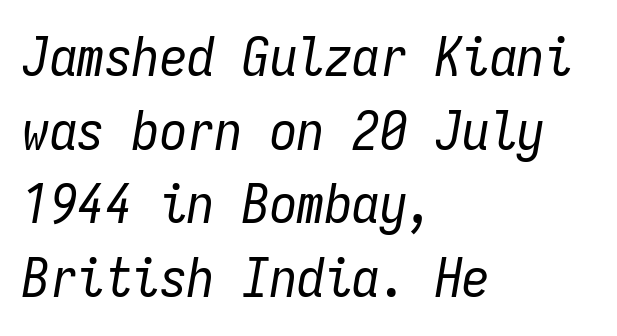
The weight tops out at a normal text grade. Unmarked baselines from the first word to the last. This block has exactly the height ordinary leading produces. Each line starts at the same left margin while the right side varies. Spacing verdict: monospaced, one width for all characters. The passage shown has conventional tracking throughout.
